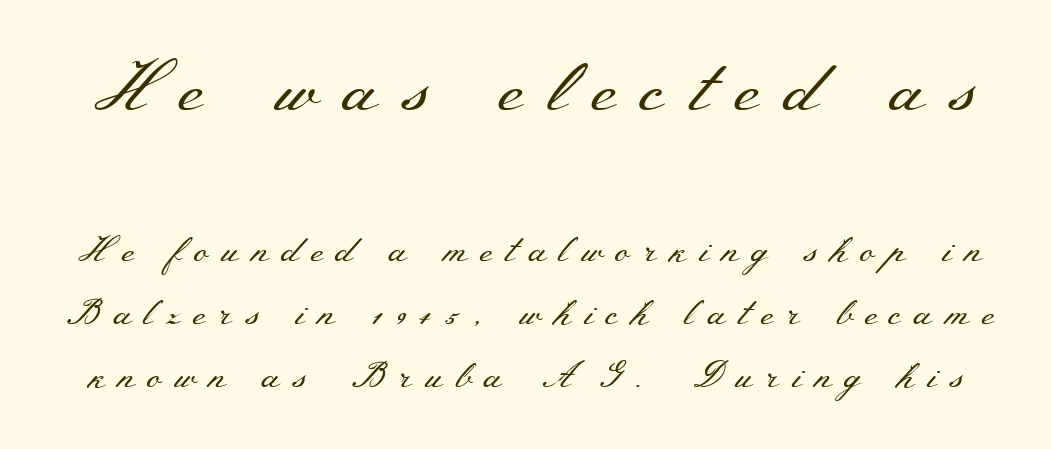
{"serif": "yes", "bold": "no", "weight": "regular", "width": "wide", "stroke_contrast": "medium", "x_height": "small", "monospaced": "no", "underline": "no", "line_spacing_ratio": 1.76, "letter_spacing": "wide", "letter_spacing_em": 0.35, "larger_block": "first", "size_ratio": 1.97, "glyph_px": 71}
